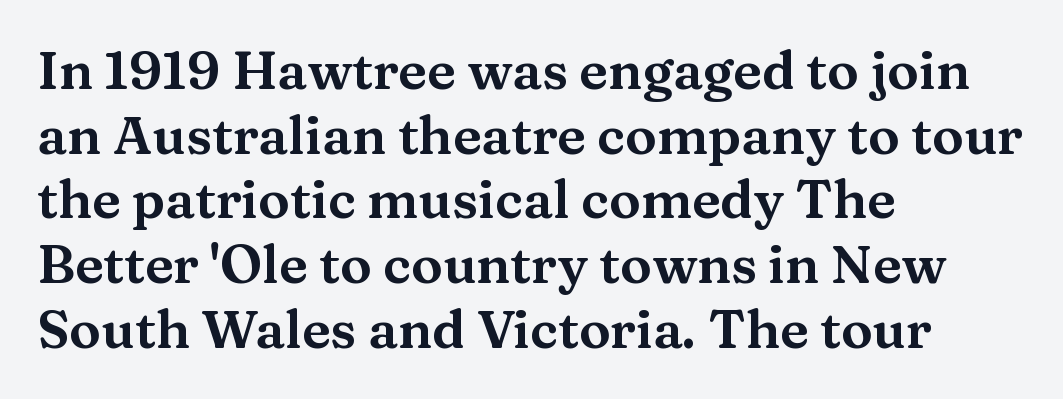
The image shows 53 px wide serif type, upright; set left-aligned, line spacing 1.22x, normal letter spacing, not underlined; medium stroke contrast and a medium x-height.
